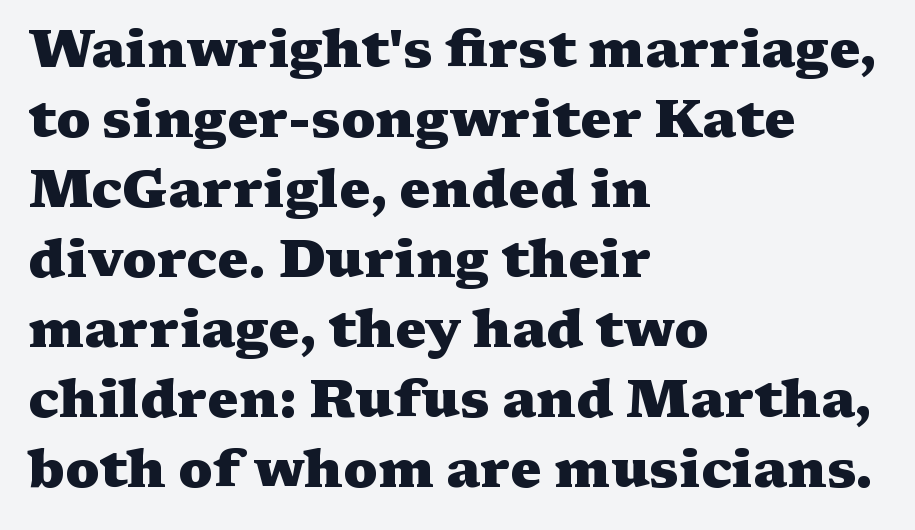
Q: Is the text bold? A: Yes.
Q: Is the text italic (slanted)? A: No, it is upright.
Q: Is the typeface a serif or a sans-serif typeface? A: Serif.
Q: Is the text underlined? A: No.
Q: How is the paragraph aligned? A: Left-aligned.
Q: Is the spacing between letters normal or unusually wide? A: Normal.
Q: Is the spacing between lines tight, normal or loose? A: Normal.
Q: Width (condensed, normal, or wide)? A: Wide.
Q: Stroke contrast? A: Medium.
Q: x-height? A: Medium.
Q: Monospaced? A: No.
